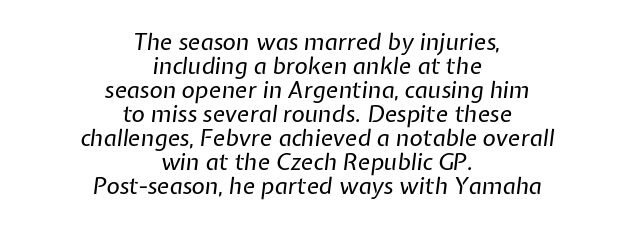
{"italic": "yes", "lean": "right", "slant_degrees": 7, "bold": "no", "underline": "no", "align": "center", "line_spacing": "tight", "line_spacing_ratio": 1.04, "letter_spacing": "normal", "letter_spacing_em": 0.0, "glyph_px": 23}
